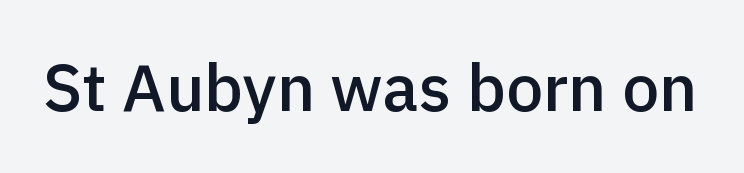
The image shows 66 px semibold sans-serif type, upright; set normal letter spacing, not underlined; a medium x-height.
